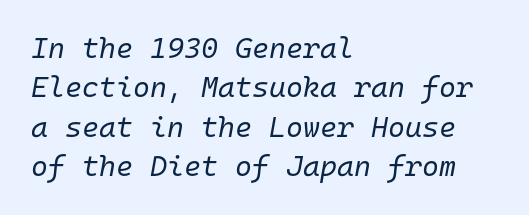
{"italic": "yes", "lean": "right", "slant_degrees": 10, "bold": "no", "weight": "regular", "width": "normal", "stroke_contrast": "low", "x_height": "medium", "monospaced": "yes", "underline": "no", "align": "left", "line_spacing": "normal", "line_spacing_ratio": 1.36, "letter_spacing": "normal", "letter_spacing_em": 0.0, "glyph_px": 29}
